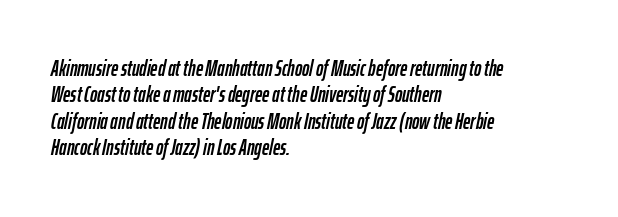
Visually the block forms a straight wall on the left and a jagged coastline on the right. Just letters on the line, the space beneath them empty. A typesetter would call this zero additional tracking. An italicized treatment has been applied to the whole sample.
